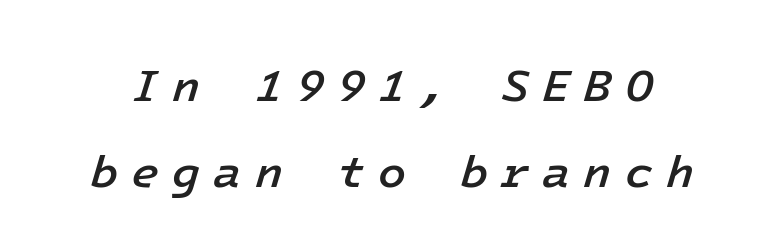
The image shows 46 px semibold type, italic (leaning right); set line spacing 1.88x, unusually wide letter spacing (+0.28 em), not underlined; low stroke contrast and a medium x-height.
